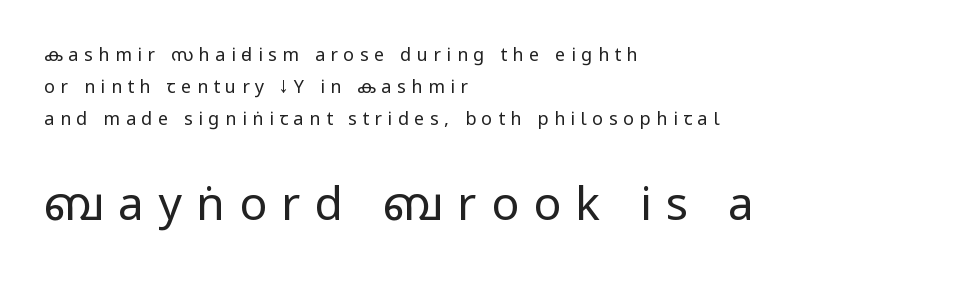
The image shows 46 px regular-weight, condensed sans-serif type, upright; set left-aligned, line spacing 1.78x, unusually wide letter spacing (+0.31 em), not underlined; the second (bottom) block is 2.56x larger; low stroke contrast and a large x-height.
